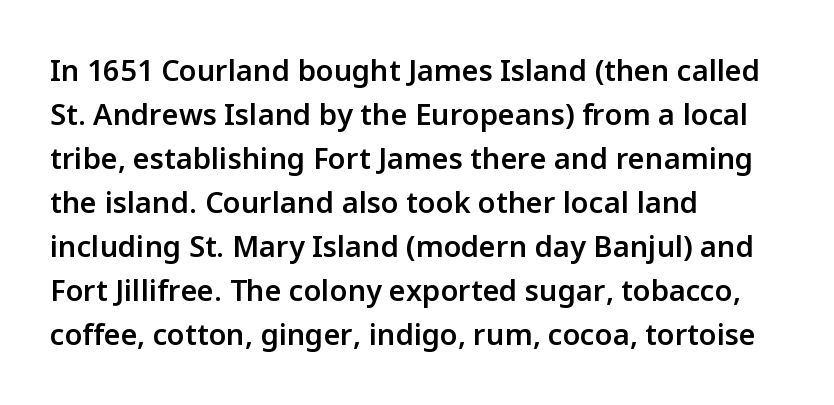
Q: Is the text bold? A: Semi-bold.
Q: Is the text italic (slanted)? A: No, it is upright.
Q: Is the typeface a serif or a sans-serif typeface? A: Sans-serif.
Q: Is the text underlined? A: No.
Q: How is the paragraph aligned? A: Left-aligned.
Q: Is the spacing between letters normal or unusually wide? A: Normal.
Q: Is the spacing between lines tight, normal or loose? A: Normal.
Q: Width (condensed, normal, or wide)? A: Normal.
Q: Stroke contrast? A: Low.
Q: x-height? A: Medium.
Q: Monospaced? A: No.
